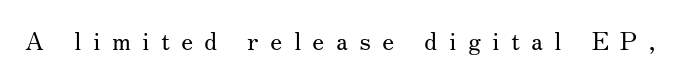
{"italic": "no", "bold": "no", "underline": "no", "letter_spacing": "wide", "letter_spacing_em": 0.46, "glyph_px": 25}
